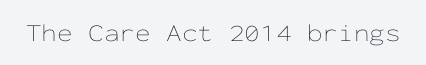
{"italic": "no", "bold": "no", "underline": "no", "letter_spacing": "normal", "letter_spacing_em": 0.0, "glyph_px": 25}
